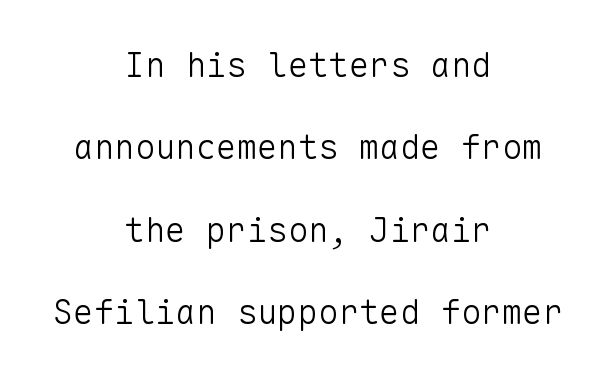
The image shows 34 px light sans-serif type, upright, monospaced; set centered, loose line spacing (2.42x), normal letter spacing, not underlined; low stroke contrast and a medium x-height.
